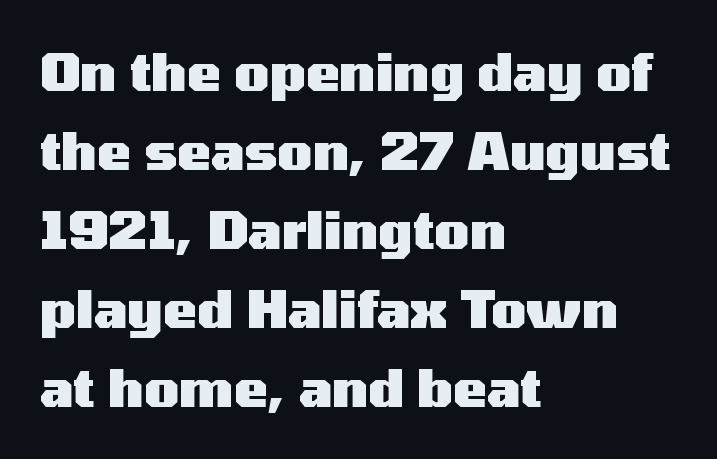
Q: Is the text bold? A: Yes.
Q: Is the text italic (slanted)? A: No, it is upright.
Q: Is the typeface a serif or a sans-serif typeface? A: Sans-serif.
Q: Is the text underlined? A: No.
Q: How is the paragraph aligned? A: Left-aligned.
Q: Is the spacing between letters normal or unusually wide? A: Normal.
Q: Is the spacing between lines tight, normal or loose? A: Normal.
Q: Width (condensed, normal, or wide)? A: Wide.
Q: Stroke contrast? A: Medium.
Q: x-height? A: Medium.
Q: Monospaced? A: No.
